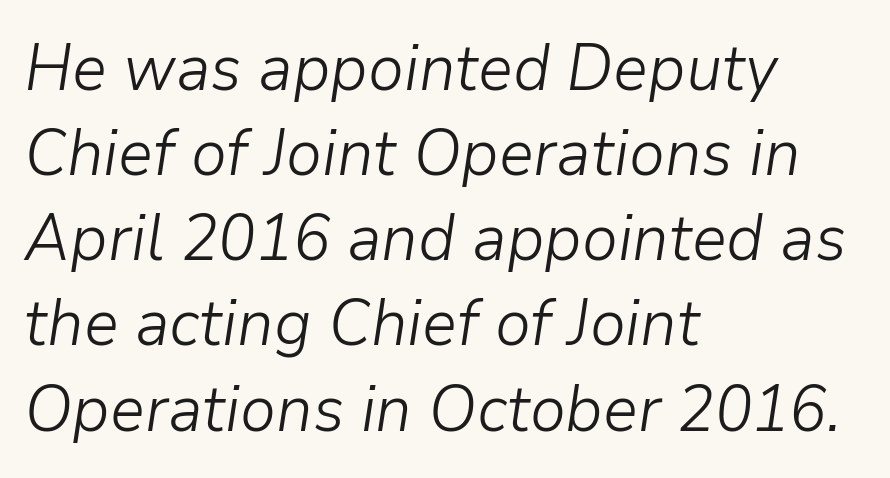
The image shows 65 px light type, italic (leaning right); set left-aligned, normal line spacing (1.31x), normal letter spacing, not underlined; low stroke contrast and a medium x-height.
